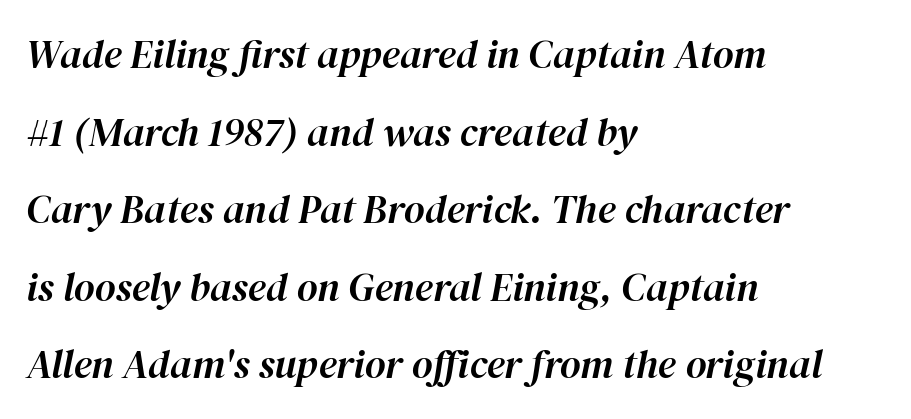
{"italic": "yes", "lean": "right", "slant_degrees": 12, "width": "normal", "stroke_contrast": "high", "x_height": "medium", "monospaced": "no", "underline": "no", "align": "left", "line_spacing": "loose", "line_spacing_ratio": 1.94, "letter_spacing": "normal", "letter_spacing_em": 0.0, "glyph_px": 40}
